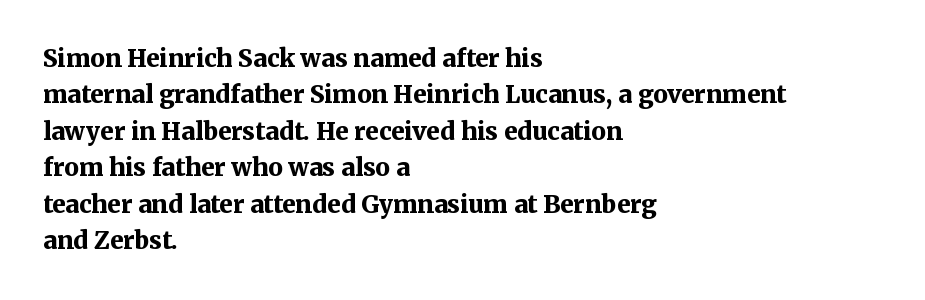
Q: Is the text bold? A: Yes.
Q: Is the text italic (slanted)? A: No, it is upright.
Q: Is the text underlined? A: No.
Q: How is the paragraph aligned? A: Left-aligned.
Q: Is the spacing between letters normal or unusually wide? A: Normal.
Q: Is the spacing between lines tight, normal or loose? A: Normal.
